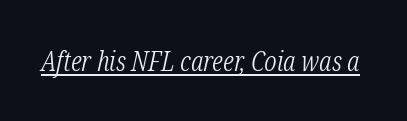
Q: Is the text bold? A: No.
Q: Is the text italic (slanted)? A: Yes, it leans right by about 12 degrees.
Q: Is the typeface a serif or a sans-serif typeface? A: Serif.
Q: Is the text underlined? A: Yes.
Q: Is the spacing between letters normal or unusually wide? A: Normal.
Q: Width (condensed, normal, or wide)? A: Condensed.
Q: Stroke contrast? A: Low.
Q: x-height? A: Medium.
Q: Monospaced? A: No.
